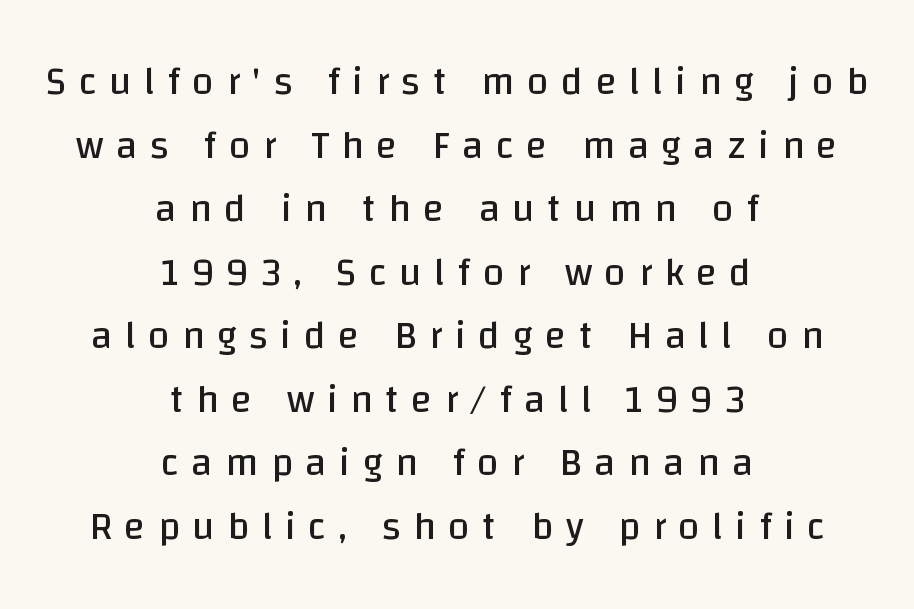
{"serif": "no", "italic": "no", "bold": "no", "weight": "regular", "width": "normal", "stroke_contrast": "low", "x_height": "large", "monospaced": "no", "underline": "no", "align": "center", "line_spacing": "normal", "line_spacing_ratio": 1.63, "letter_spacing": "wide", "letter_spacing_em": 0.32, "glyph_px": 39}
